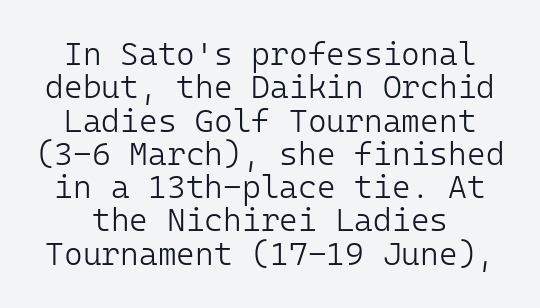
Ordinary non-slanted type is in use. Here the designer chose a console-style face with uniform glyph widths. Glance below the letters and you will spot only blank space. Nobody touched the tracking dial on this one. The text was rendered using a sans face with plain stroke endings.
